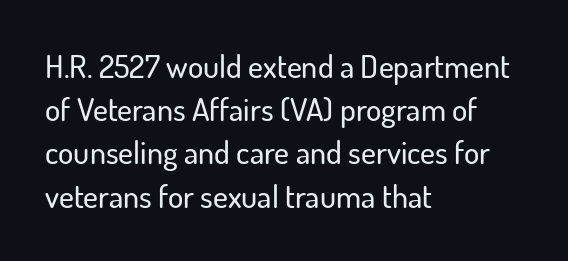
{"serif": "no", "italic": "no", "width": "normal", "stroke_contrast": "low", "x_height": "small", "monospaced": "no", "underline": "no", "align": "left", "line_spacing": "normal", "line_spacing_ratio": 1.35, "letter_spacing": "normal", "letter_spacing_em": 0.0, "glyph_px": 32}
